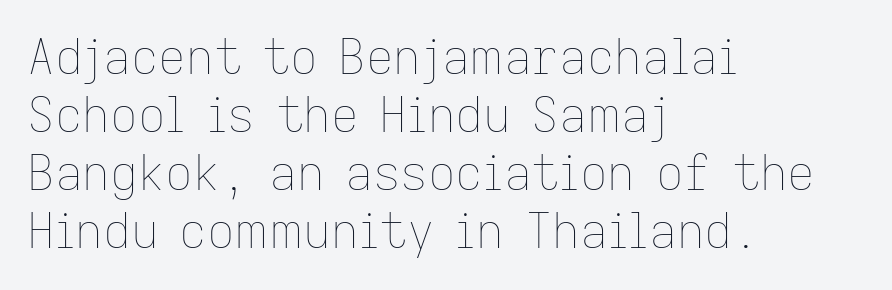
Q: Is the text bold? A: No.
Q: Is the text italic (slanted)? A: No, it is upright.
Q: Is the text underlined? A: No.
Q: How is the paragraph aligned? A: Left-aligned.
Q: Is the spacing between letters normal or unusually wide? A: Normal.
Q: Width (condensed, normal, or wide)? A: Normal.
Q: Stroke contrast? A: Low.
Q: x-height? A: Medium.
Q: Monospaced? A: No.
